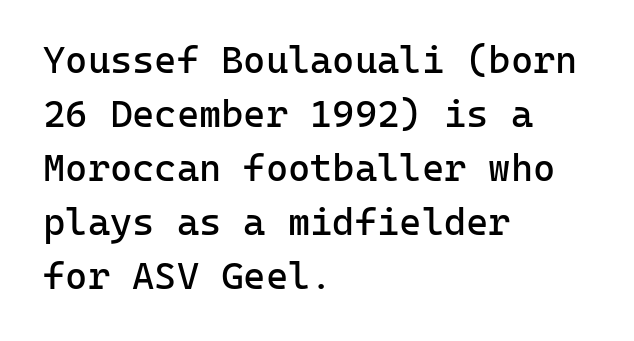
Vertical stems look standard width or narrower in stroke. Designer's note — italics off, roman on. In terms of letterform style, serifs are entirely absent. One glance says typical: line gaps are just what's usual.
